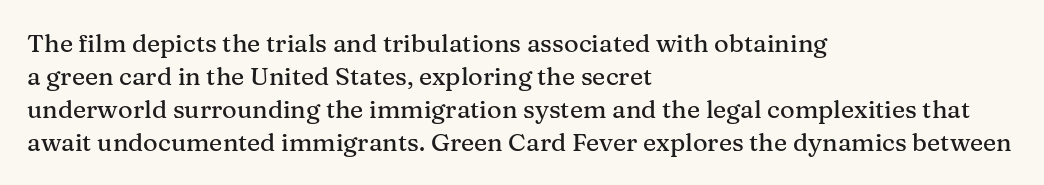
{"italic": "no", "underline": "no", "align": "left", "line_spacing": "normal", "line_spacing_ratio": 1.32, "letter_spacing": "normal", "letter_spacing_em": 0.0, "glyph_px": 25}
